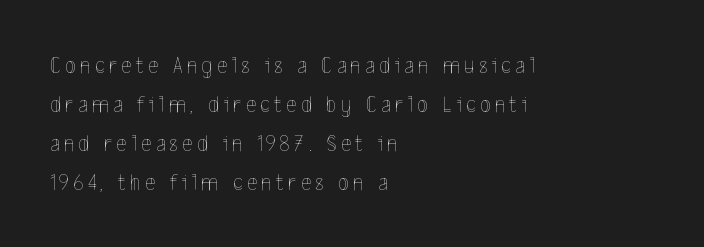
The image shows 24 px text type, upright; set left-aligned, normal line spacing (1.62x), not underlined.
